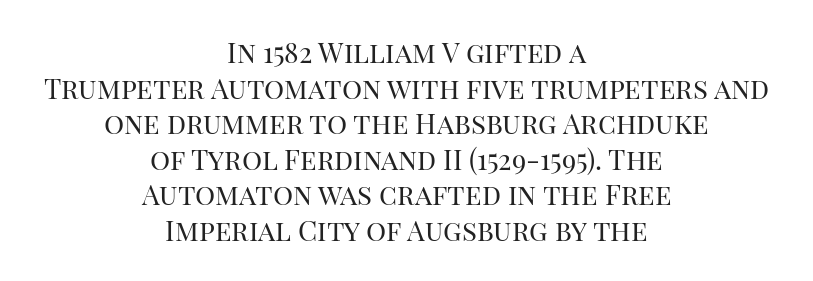
{"serif": "yes", "italic": "no", "bold": "no", "weight": "regular", "width": "normal", "stroke_contrast": "high", "x_height": "large", "monospaced": "no", "underline": "no", "align": "center", "line_spacing": "normal", "line_spacing_ratio": 1.27, "letter_spacing": "normal", "letter_spacing_em": 0.0, "glyph_px": 28}
